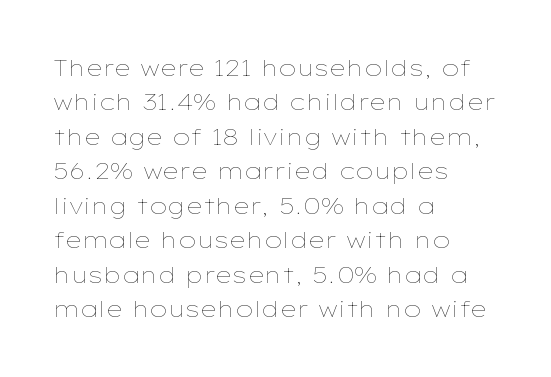
{"italic": "no", "bold": "no", "underline": "no", "align": "left", "line_spacing": "normal", "line_spacing_ratio": 1.5, "letter_spacing": "normal", "letter_spacing_em": 0.0, "glyph_px": 23}
